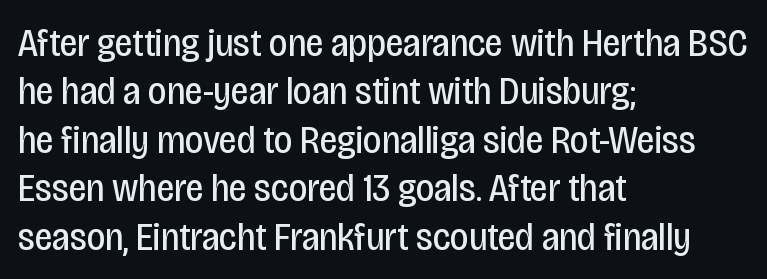
The image shows 40 px regular-weight, condensed sans-serif type, upright; set left-aligned, line spacing 1.21x, normal letter spacing, not underlined; low stroke contrast and a large x-height.
